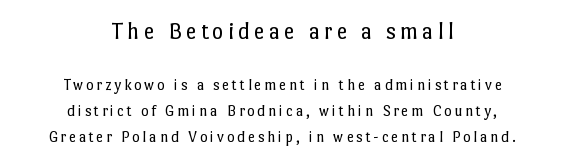
{"italic": "no", "bold": "no", "underline": "no", "align": "center", "line_spacing": "normal", "line_spacing_ratio": 1.63, "larger_block": "first", "size_ratio": 1.5, "glyph_px": 24}
